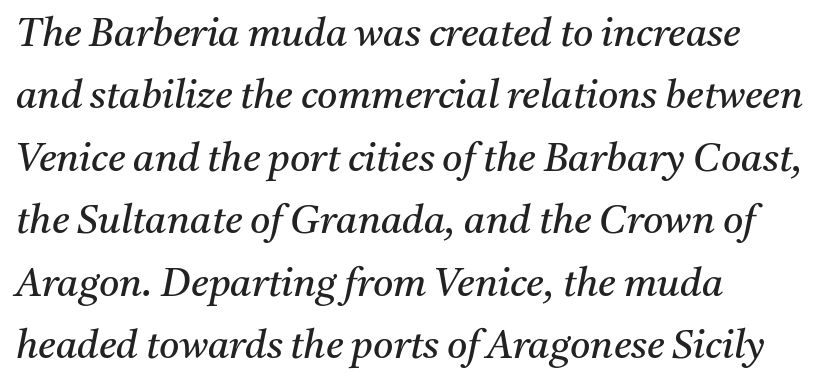
The image shows 39 px regular-weight serif type, italic (leaning right); set left-aligned, normal line spacing (1.6x), normal letter spacing, not underlined; medium stroke contrast and a medium x-height.
